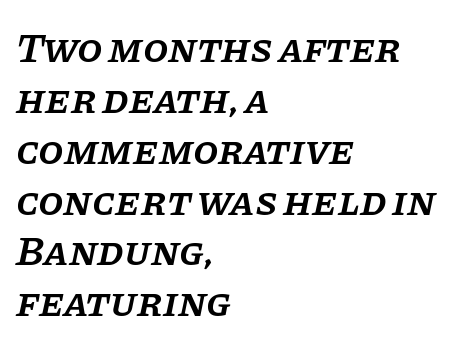
A typesetter would call this zero additional tracking. Casual observation: everything's shoved over to the left. Nobody drew a line under any word here. Looks like regular typesetting: each glyph gets only the width it needs.
